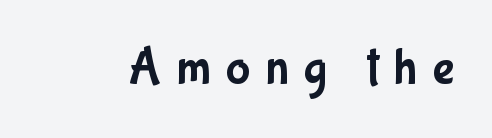
{"serif": "no", "italic": "no", "width": "condensed", "stroke_contrast": "low", "x_height": "medium", "monospaced": "no", "underline": "no", "letter_spacing": "wide", "letter_spacing_em": 0.28, "glyph_px": 52}
